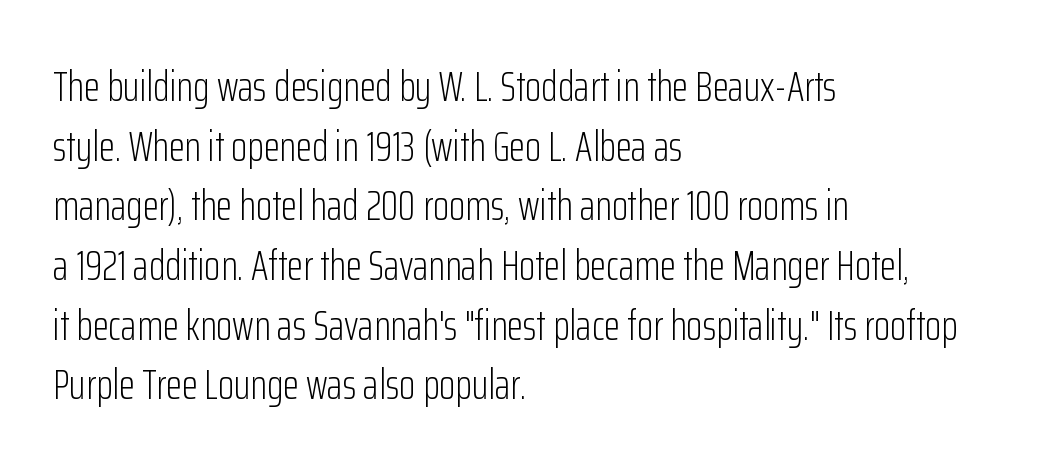
The image shows 42 px light, condensed sans-serif type, upright; set left-aligned, normal line spacing (1.42x), normal letter spacing, not underlined; low stroke contrast and a medium x-height.
